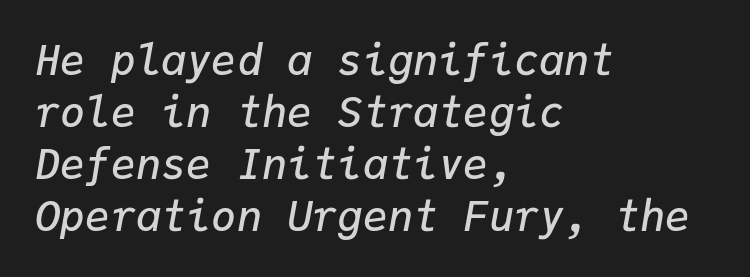
Any mark beneath the type? The region is blank. The passage is arranged the way most books set body copy — flush left. Nobody touched the tracking dial on this one. The characters look somewhat weighty, a semibold short of true bold. The specimen reads as italic at a glance. Looks like terminal output: every glyph gets an equal slot.
